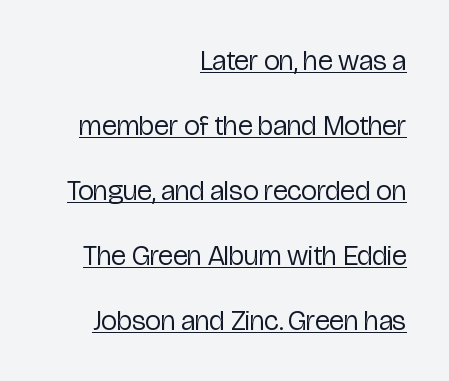
The face used here is a sans, in the tradition of grotesques and geometrics. These lines keep a tight, regular rhythm from letter to letter. A light-to-regular cut is what we see here. Unlike italic type, these characters show no tilt at all. You can see a thin bar hugging the bottom of the glyphs. The passage shown is typed in a proportional face where columns would drift.
